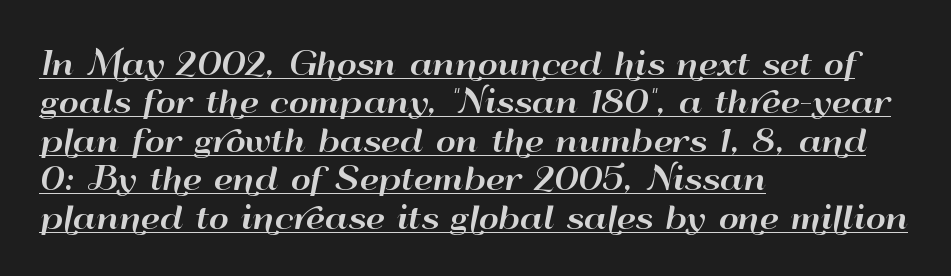
Somebody hit Ctrl+U on this one — the words are underlined. Students, note that the glyphs here touch the page at normal intervals. The passage shown is typed in a proportional face where columns would drift. Classification — sans serif.
